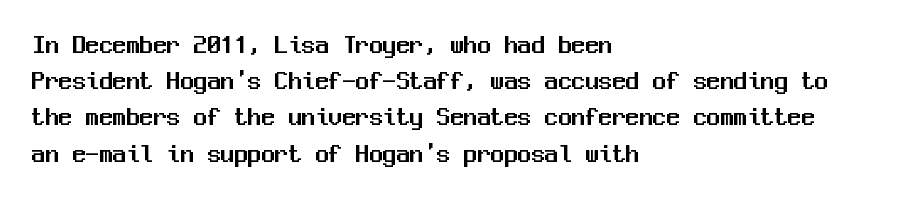
{"italic": "no", "underline": "no", "align": "left", "line_spacing": "normal", "line_spacing_ratio": 1.34, "letter_spacing": "normal", "letter_spacing_em": 0.0, "glyph_px": 27}
